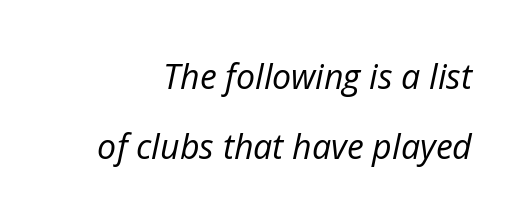
Q: Is the text bold? A: No.
Q: Is the text italic (slanted)? A: Yes, it leans right by about 12 degrees.
Q: Is the text underlined? A: No.
Q: Is the spacing between letters normal or unusually wide? A: Normal.
Q: Is the spacing between lines tight, normal or loose? A: Loose.
Q: Width (condensed, normal, or wide)? A: Normal.
Q: Stroke contrast? A: Low.
Q: x-height? A: Medium.
Q: Monospaced? A: No.
